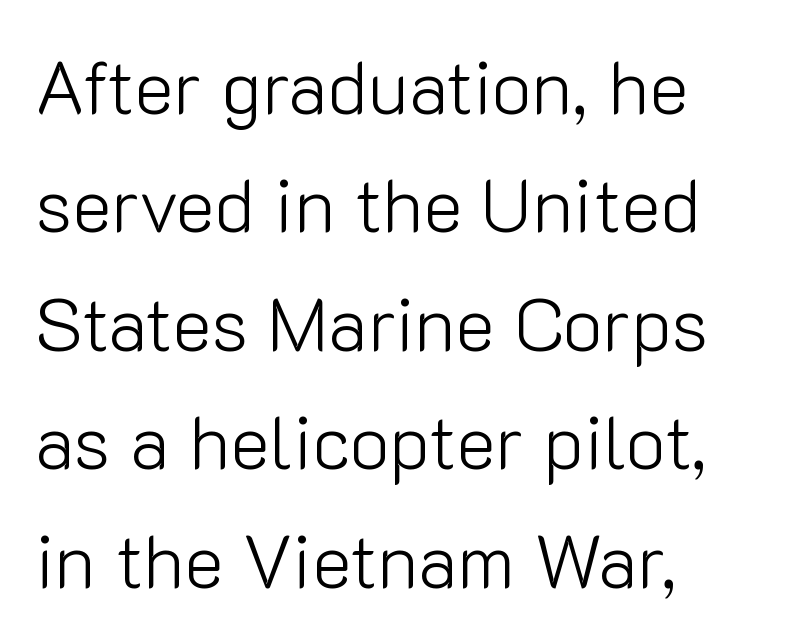
The image shows 75 px light sans-serif type, upright; set left-aligned, normal line spacing (1.58x), normal letter spacing, not underlined; low stroke contrast and a medium x-height.
